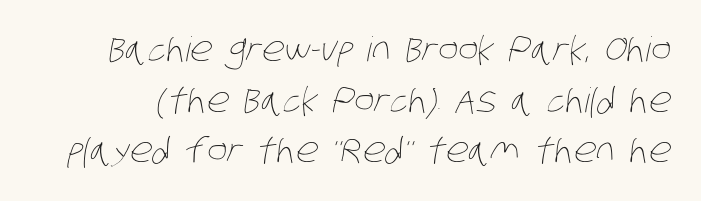
A bare baseline throughout the passage. This rendering leaves character spacing at its baseline value. Looks like regular typesetting: each glyph gets only the width it needs. Compared with a typical body face, this is equally light or lighter still. Interline gaps are of average width in this sample.
